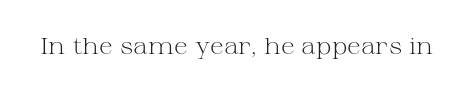
The image shows 23 px text type, upright; set normal letter spacing, not underlined.
